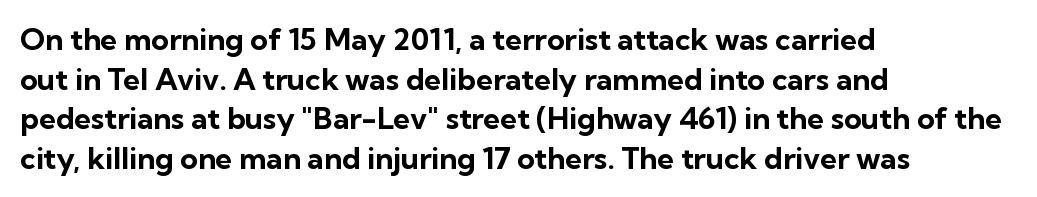
Plenty of ink on the page — the face is bold. The letters stand straight up with perfectly vertical stems. The letters carry no serifs — their stems end cleanly without finishing strokes. Is the letter spacing exaggerated? No — it looks like the ordinary default. Line spacing here is normal.
